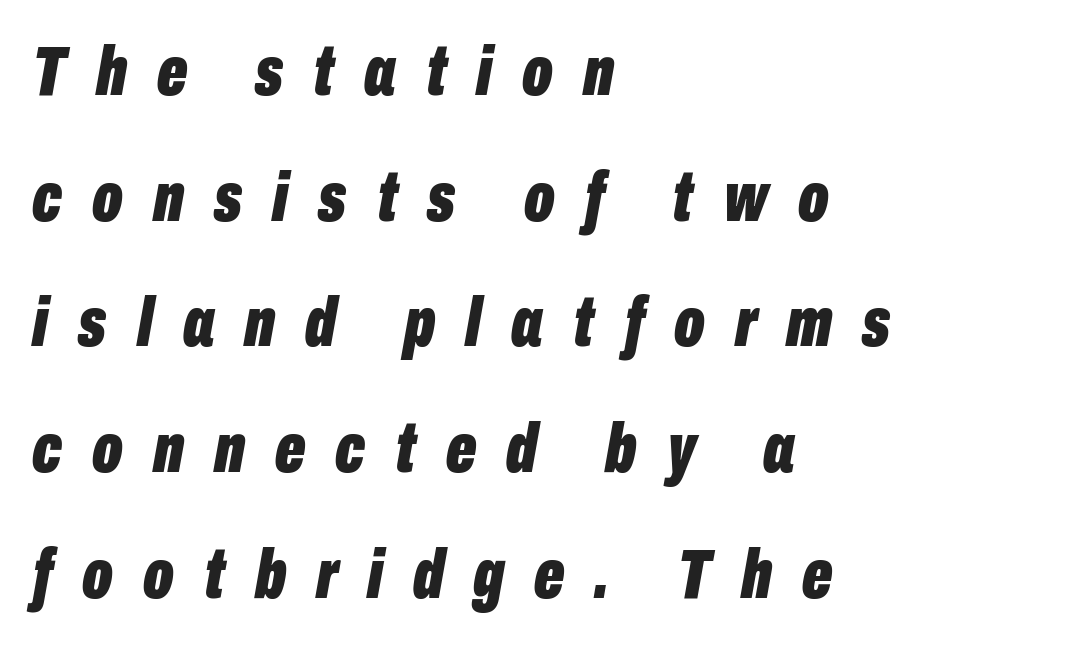
{"italic": "yes", "lean": "right", "slant_degrees": 10, "bold": "yes", "weight": "bold", "width": "condensed", "stroke_contrast": "low", "x_height": "medium", "monospaced": "no", "underline": "no", "align": "left", "line_spacing_ratio": 1.77, "letter_spacing": "wide", "letter_spacing_em": 0.42, "glyph_px": 71}
